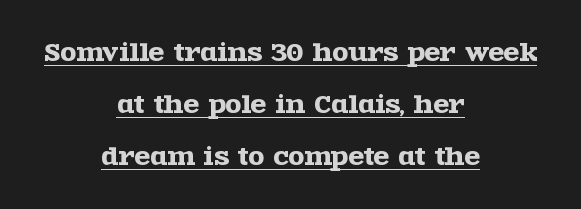
The image shows 23 px text type, upright; set centered, loose line spacing (2.27x), normal letter spacing, underlined.
